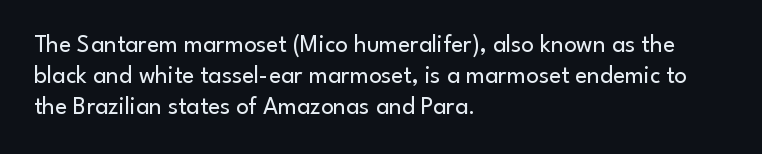
Q: Is the text bold? A: No.
Q: Is the text italic (slanted)? A: No, it is upright.
Q: Is the text underlined? A: No.
Q: How is the paragraph aligned? A: Left-aligned.
Q: Is the spacing between letters normal or unusually wide? A: Normal.
